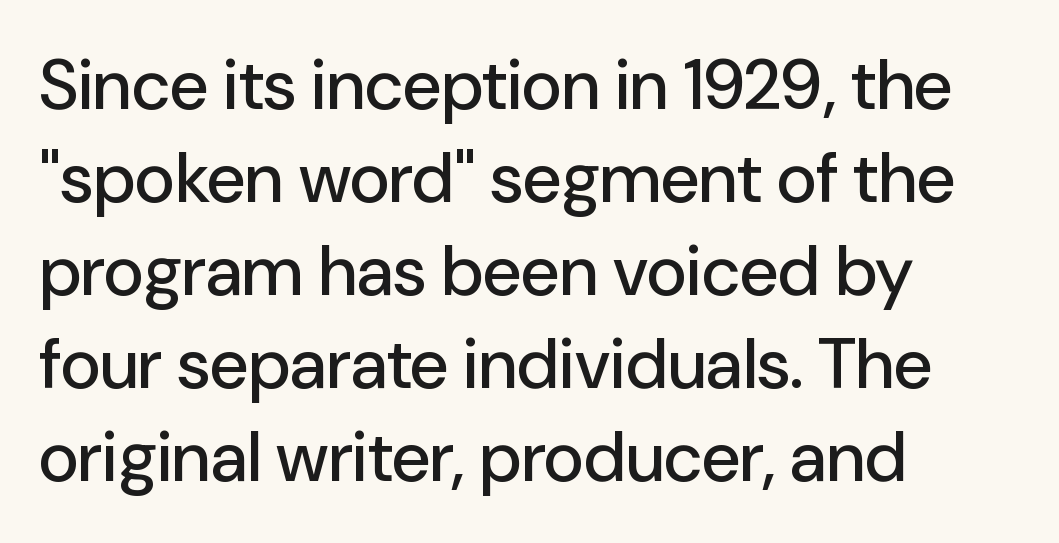
Q: Is the text italic (slanted)? A: No, it is upright.
Q: Is the typeface a serif or a sans-serif typeface? A: Sans-serif.
Q: Is the text underlined? A: No.
Q: How is the paragraph aligned? A: Left-aligned.
Q: Is the spacing between letters normal or unusually wide? A: Normal.
Q: Is the spacing between lines tight, normal or loose? A: Normal.
Q: Width (condensed, normal, or wide)? A: Normal.
Q: Stroke contrast? A: Low.
Q: x-height? A: Medium.
Q: Monospaced? A: No.
